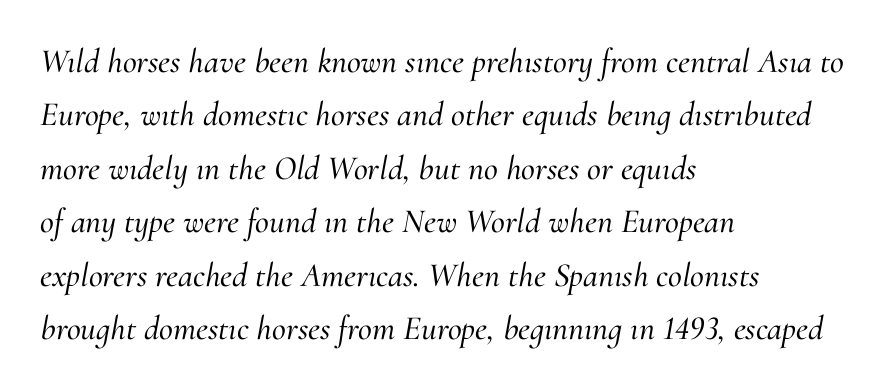
The image shows 34 px serif type, italic (leaning right); set left-aligned, normal line spacing (1.57x), normal letter spacing, not underlined; medium stroke contrast and a small x-height.
